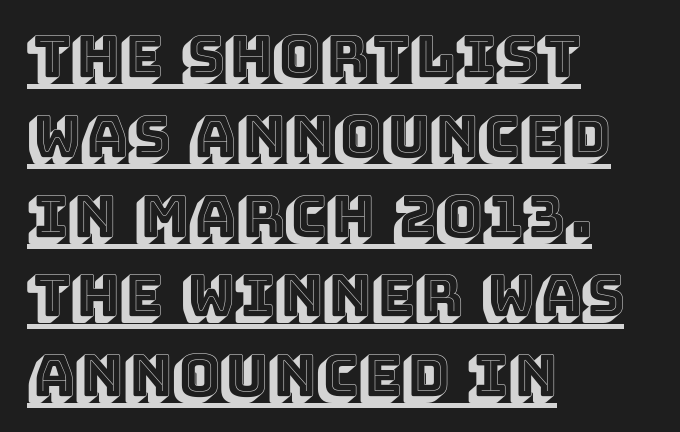
The image shows 57 px text type, upright; set left-aligned, normal line spacing (1.4x), normal letter spacing, underlined; a large x-height.
